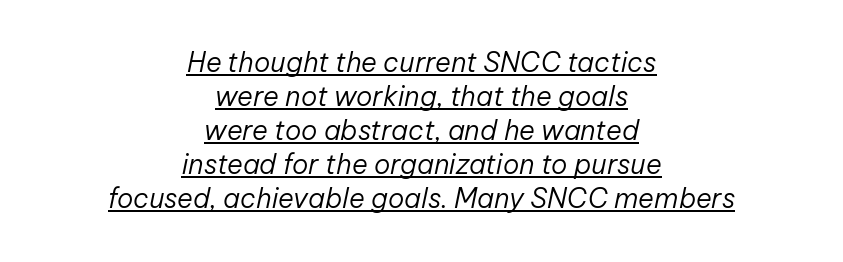
{"italic": "yes", "lean": "right", "slant_degrees": 12, "bold": "no", "underline": "yes", "align": "center", "line_spacing": "normal", "line_spacing_ratio": 1.26, "letter_spacing": "normal", "letter_spacing_em": 0.0, "glyph_px": 27}
